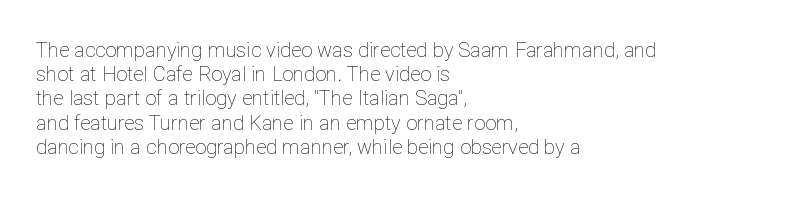
{"italic": "no", "bold": "no", "underline": "no", "align": "left", "line_spacing_ratio": 1.21, "letter_spacing": "normal", "letter_spacing_em": 0.0, "glyph_px": 20}
